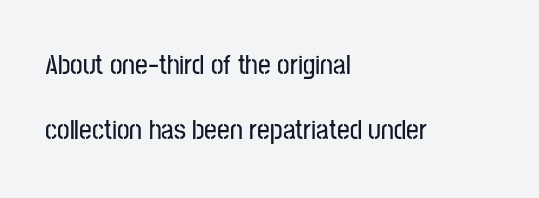
{"serif": "no", "italic": "no", "width": "condensed", "stroke_contrast": "low", "x_height": "medium", "monospaced": "no", "underline": "no", "align": "left", "line_spacing": "loose", "line_spacing_ratio": 2.31, "letter_spacing": "normal", "letter_spacing_em": 0.0, "glyph_px": 28}
